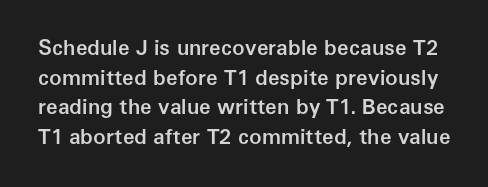
{"italic": "no", "bold": "semi", "underline": "no", "line_spacing": "normal", "line_spacing_ratio": 1.41, "letter_spacing": "normal", "letter_spacing_em": 0.0, "glyph_px": 21}
